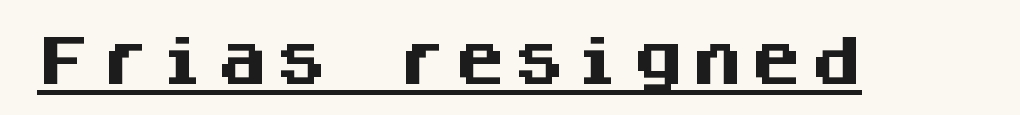
{"serif": "no", "italic": "no", "bold": "yes", "weight": "heavy", "width": "normal", "stroke_contrast": "medium", "x_height": "large", "monospaced": "yes", "underline": "yes", "glyph_px": 53}
